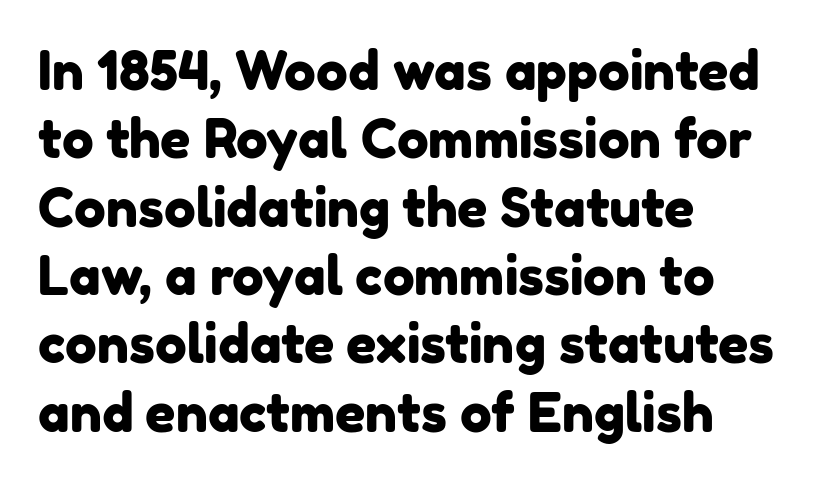
{"serif": "no", "width": "normal", "stroke_contrast": "low", "x_height": "medium", "monospaced": "no", "underline": "no", "align": "left", "line_spacing": "normal", "line_spacing_ratio": 1.29, "letter_spacing": "normal", "letter_spacing_em": 0.0, "glyph_px": 53}
